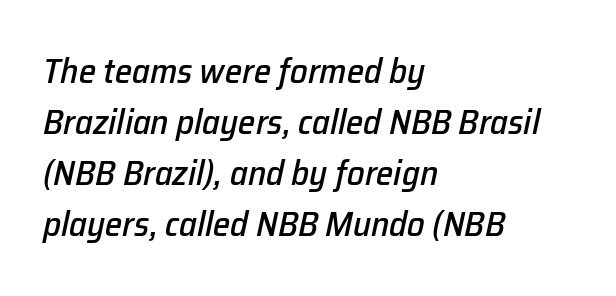
The image shows 35 px text type, italic (leaning right); set left-aligned, normal line spacing (1.46x), normal letter spacing, not underlined; low stroke contrast and a medium x-height.
